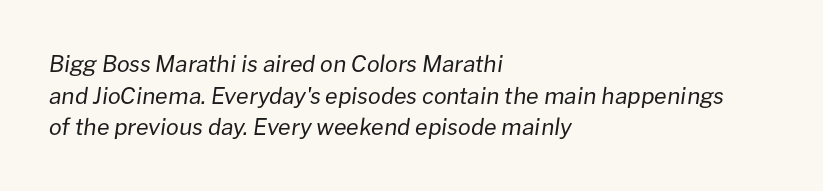
{"italic": "yes", "lean": "right", "slant_degrees": 8, "bold": "no", "underline": "no", "align": "left", "line_spacing": "normal", "line_spacing_ratio": 1.38, "letter_spacing": "normal", "letter_spacing_em": 0.0, "glyph_px": 23}
